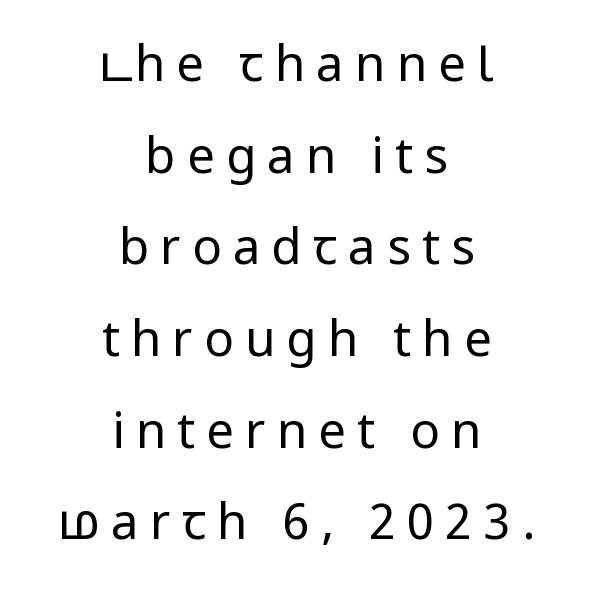
The face used here is a sans, in the tradition of grotesques and geometrics. You could only call the tracking loose — the letters float apart. Weight: regular or lighter. Check under the words: just untouched page. The face used here is proportionally spaced, like ordinary book or web type. Leftover space on each line is divided equally before and after the words.
